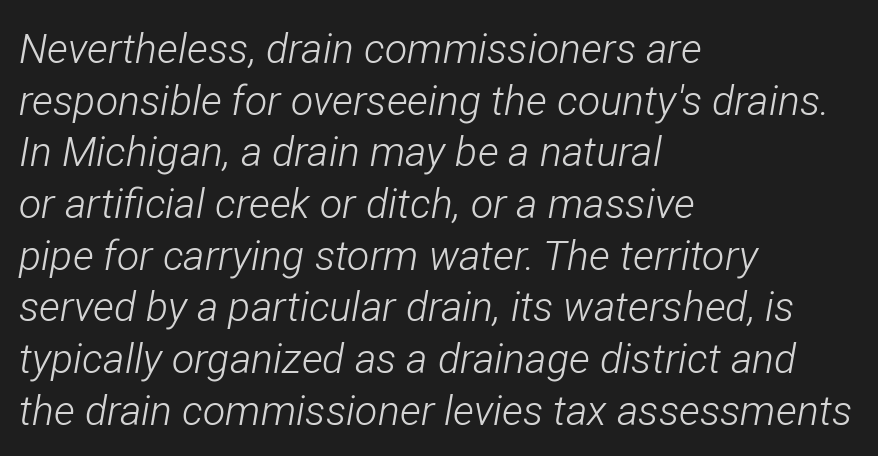
In terms of letterspacing, this is plain default setting. There's an unmistakable incline to the writing here. A typesetter would call this proportional, since set widths differ per character. Vertical spacing — default.
